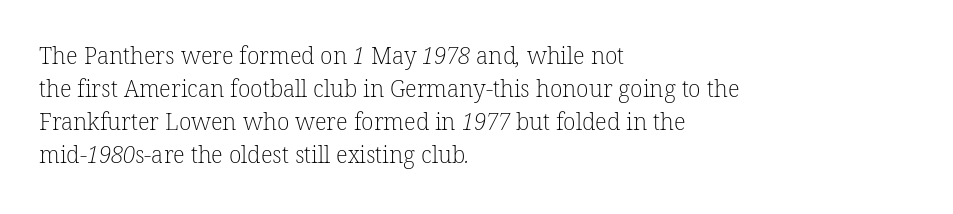
{"bold": "no", "underline": "no", "align": "left", "line_spacing": "normal", "line_spacing_ratio": 1.43, "letter_spacing": "normal", "letter_spacing_em": 0.0, "glyph_px": 23}
